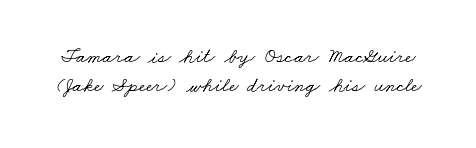
Glance below the letters and you will spot only blank space. Students, note that the glyphs here touch the page at normal intervals. The typesetting does not lean heavy: it is not bold. What's the leading like? Ordinary, nothing unusual.
